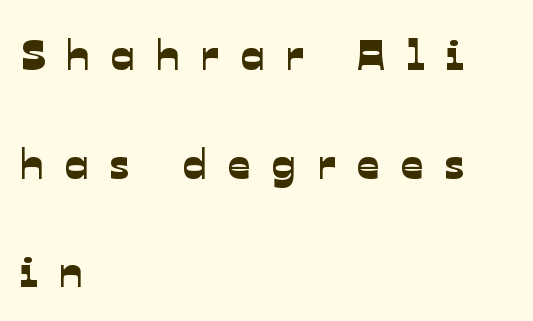
{"serif": "no", "width": "normal", "stroke_contrast": "low", "x_height": "medium", "monospaced": "no", "underline": "no", "align": "left", "line_spacing": "loose", "line_spacing_ratio": 2.47, "letter_spacing": "wide", "letter_spacing_em": 0.48, "glyph_px": 44}
